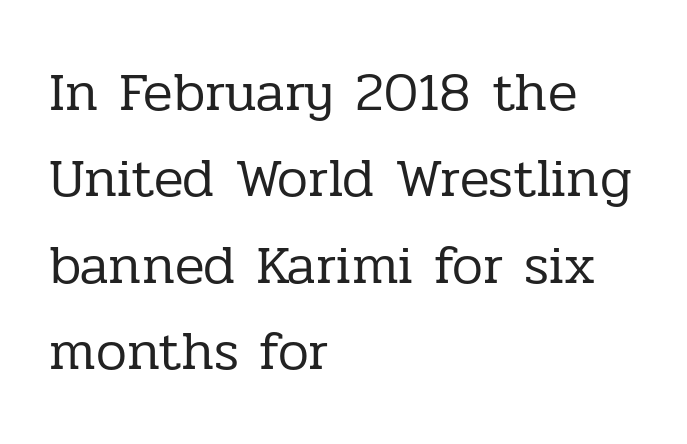
Q: Is the text bold? A: No.
Q: Is the text italic (slanted)? A: No, it is upright.
Q: Is the typeface a serif or a sans-serif typeface? A: Serif.
Q: Is the text underlined? A: No.
Q: How is the paragraph aligned? A: Left-aligned.
Q: Is the spacing between letters normal or unusually wide? A: Normal.
Q: Is the spacing between lines tight, normal or loose? A: Normal.
Q: Width (condensed, normal, or wide)? A: Normal.
Q: Stroke contrast? A: Low.
Q: x-height? A: Medium.
Q: Monospaced? A: No.
